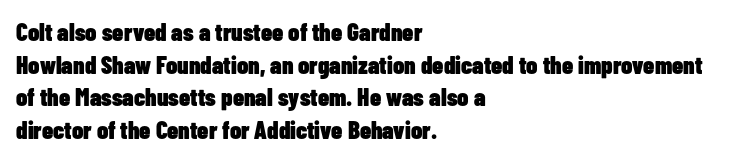
{"italic": "no", "bold": "yes", "underline": "no", "align": "left", "line_spacing": "normal", "line_spacing_ratio": 1.31, "letter_spacing": "normal", "letter_spacing_em": 0.0, "glyph_px": 25}
